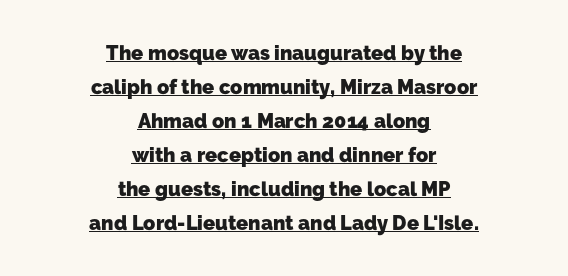
The image shows 20 px bold type; set centered, normal line spacing (1.7x), normal letter spacing, underlined.
